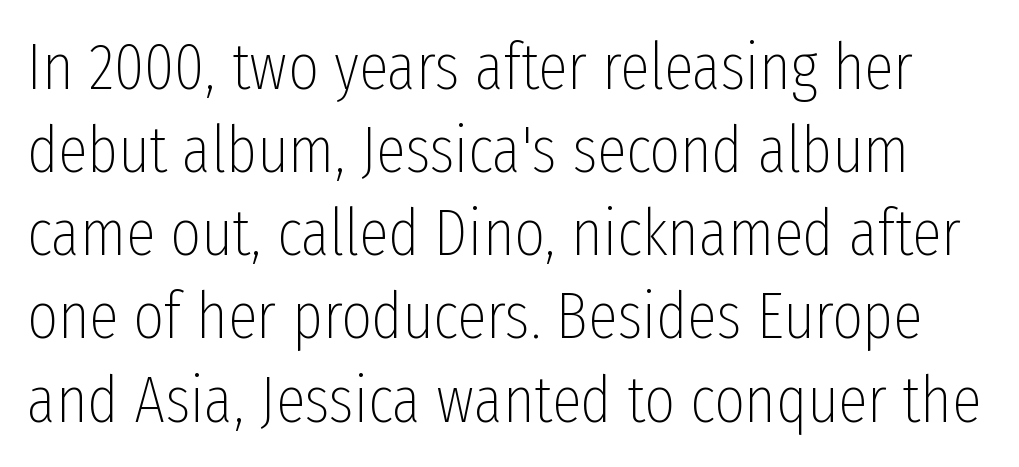
Weight class: somewhere from thin through regular. This is roman type, the default non-slanted kind. Unmarked baselines from the first word to the last. This sample keeps an unexceptional amount of space between lines. Do the characters align in a grid? No, the font is proportional. In terms of letterform style, serifs are entirely absent.
